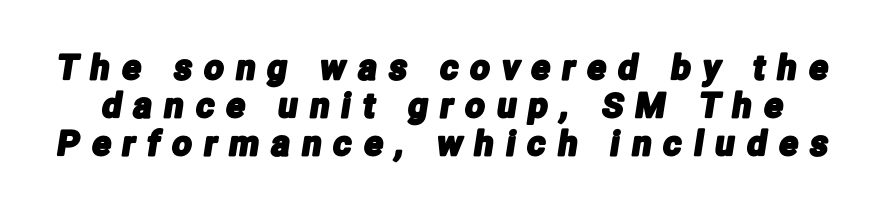
{"serif": "no", "width": "condensed", "stroke_contrast": "low", "x_height": "medium", "monospaced": "no", "underline": "no", "line_spacing": "tight", "line_spacing_ratio": 1.12, "letter_spacing": "wide", "letter_spacing_em": 0.37, "glyph_px": 34}
